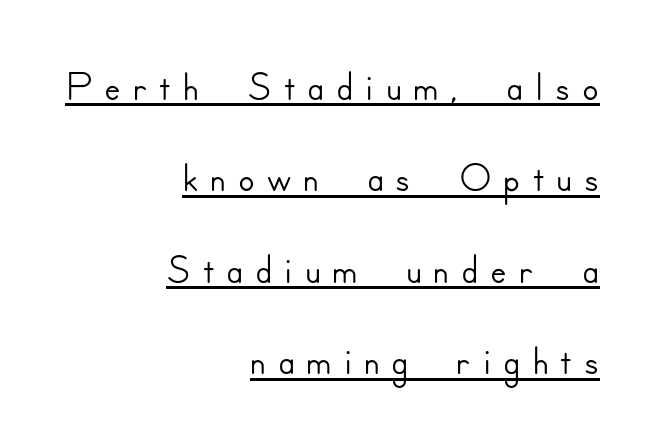
Right-aligned paragraph, ragged on the left. Normally led — the rows are evenly, conventionally spaced. Here the designer chose a conventional face with non-uniform glyph widths. A typographer would call this underscored text. Ordinary non-slanted type is in use.
